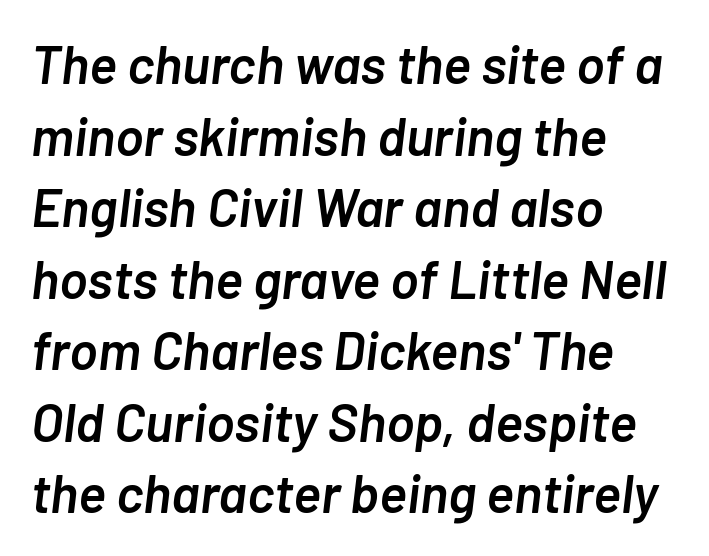
The image shows 53 px semibold type, italic (leaning right); set left-aligned, normal line spacing (1.35x), normal letter spacing, not underlined; low stroke contrast and a medium x-height.
